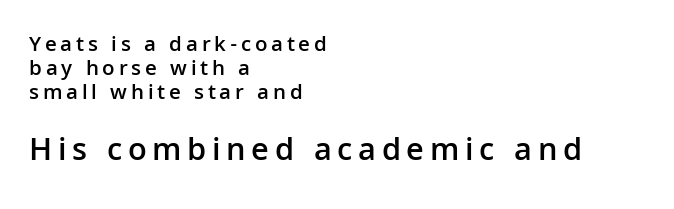
You could not count columns in this text — the font is proportionally spaced. The line-height multiplier appears low, near solid setting. Here the second block reads like a headline and the first like body copy. The type sits square on the baseline with zero lean.
